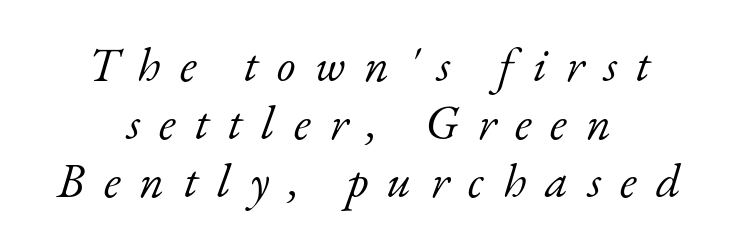
Small tapered or slab feet sit at the stroke ends, so this counts as serif. Notice how the stems are inclined rather than vertical — that's the hallmark of italics. The string is rendered with underlining switched off. Each letter keeps its own natural width here, so spacing adapts to shape.
